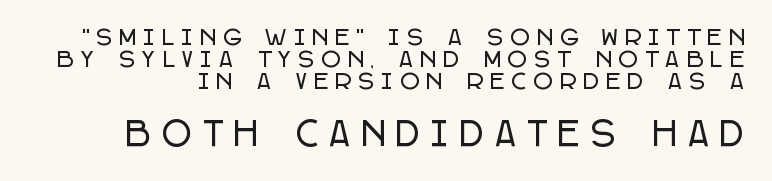
Q: Is the text italic (slanted)? A: No, it is upright.
Q: Is the typeface a serif or a sans-serif typeface? A: Sans-serif.
Q: Is the text underlined? A: No.
Q: Is the spacing between letters normal or unusually wide? A: Unusually wide.
Q: Is the spacing between lines tight, normal or loose? A: Tight.
Q: Which block of text is set in a larger size, the first (top) or the second (bottom)? A: The second (bottom) one.
Q: Width (condensed, normal, or wide)? A: Condensed.
Q: Stroke contrast? A: Low.
Q: x-height? A: Large.
Q: Monospaced? A: No.
